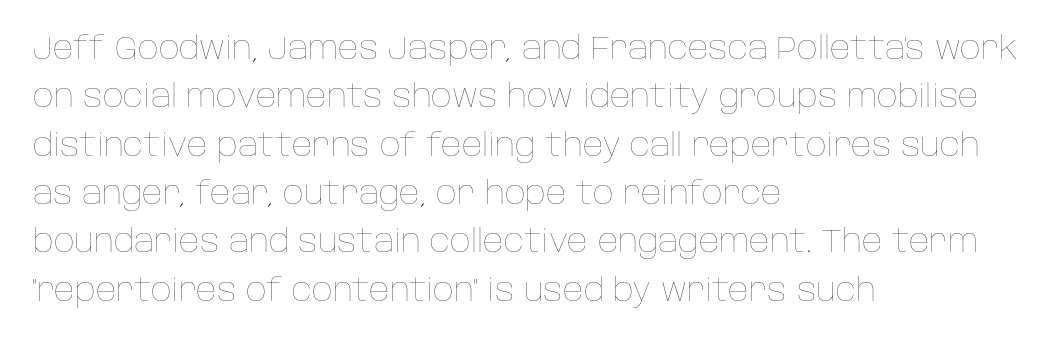
Line beginnings align vertically; line endings do not. A quiet, ordinary-to-light weight characterises the typeface. Note the varied advance widths — an 'i' is clearly narrower than an 'm'. No word sits above an underline.
